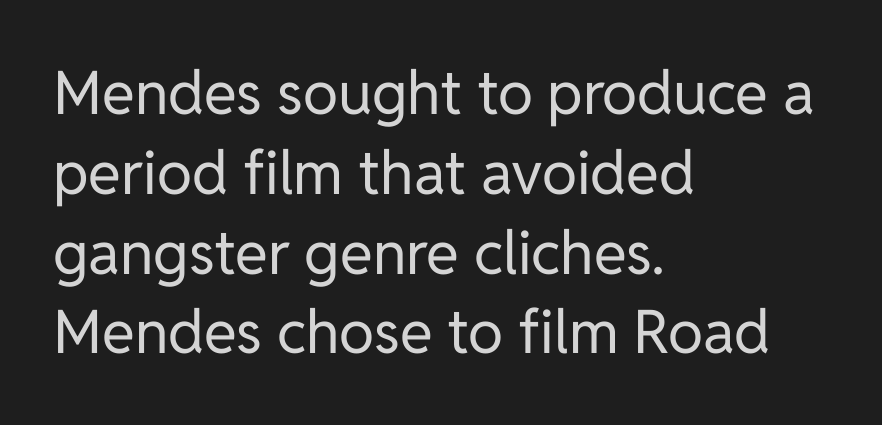
{"serif": "no", "italic": "no", "bold": "no", "weight": "regular", "width": "normal", "stroke_contrast": "low", "x_height": "medium", "monospaced": "no", "underline": "no", "align": "left", "line_spacing": "normal", "line_spacing_ratio": 1.33, "letter_spacing": "normal", "letter_spacing_em": 0.0, "glyph_px": 60}
